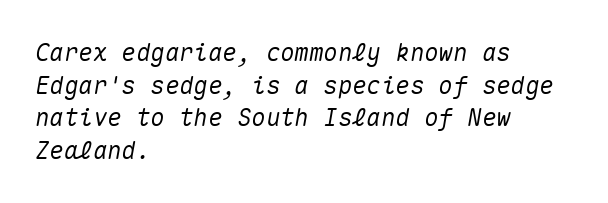
Q: Is the text italic (slanted)? A: Yes, it leans right by about 10 degrees.
Q: Is the text underlined? A: No.
Q: How is the paragraph aligned? A: Left-aligned.
Q: Is the spacing between letters normal or unusually wide? A: Normal.
Q: Is the spacing between lines tight, normal or loose? A: Normal.
